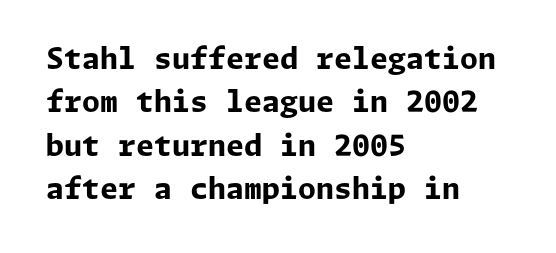
Q: Is the text bold? A: Yes.
Q: Is the text italic (slanted)? A: No, it is upright.
Q: Is the typeface a serif or a sans-serif typeface? A: Sans-serif.
Q: Is the text underlined? A: No.
Q: How is the paragraph aligned? A: Left-aligned.
Q: Is the spacing between letters normal or unusually wide? A: Normal.
Q: Is the spacing between lines tight, normal or loose? A: Normal.
Q: Width (condensed, normal, or wide)? A: Normal.
Q: Stroke contrast? A: Low.
Q: x-height? A: Medium.
